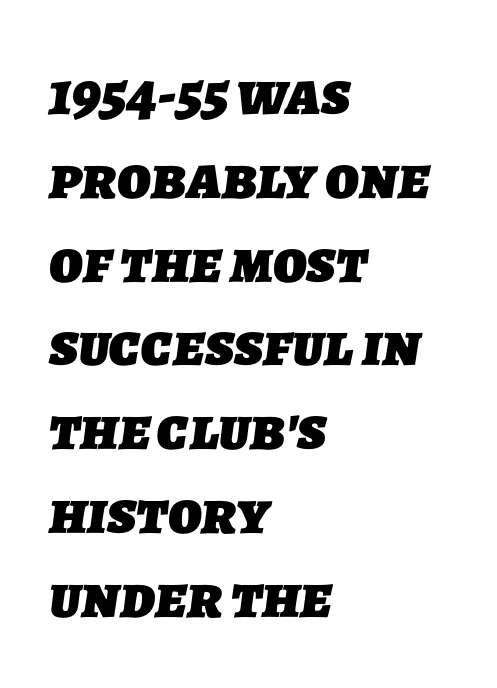
The image shows 63 px heavy sans-serif type; set left-aligned, normal line spacing (1.33x), normal letter spacing, not underlined; low stroke contrast and a medium x-height.
